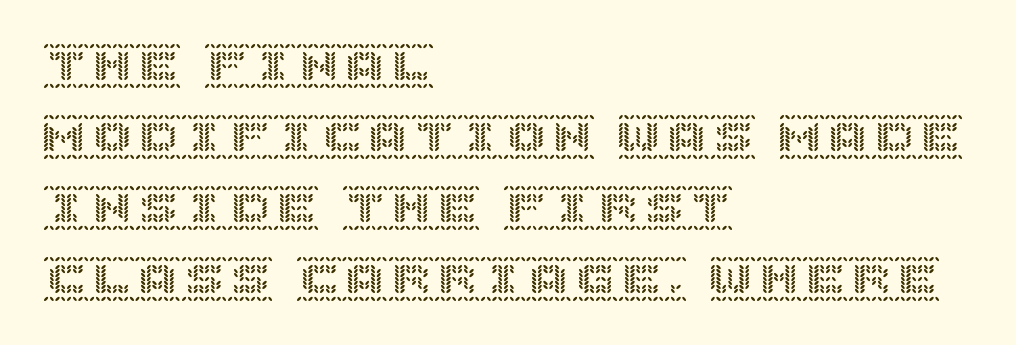
The passage is arranged the way most books set body copy — flush left. In terms of leading, this rendering sits right in the middle. The gaps between neighbouring characters are ordinary and unremarkable. Ascenders rise straight up at ninety degrees. Check the space under the baseline: it is left empty.
